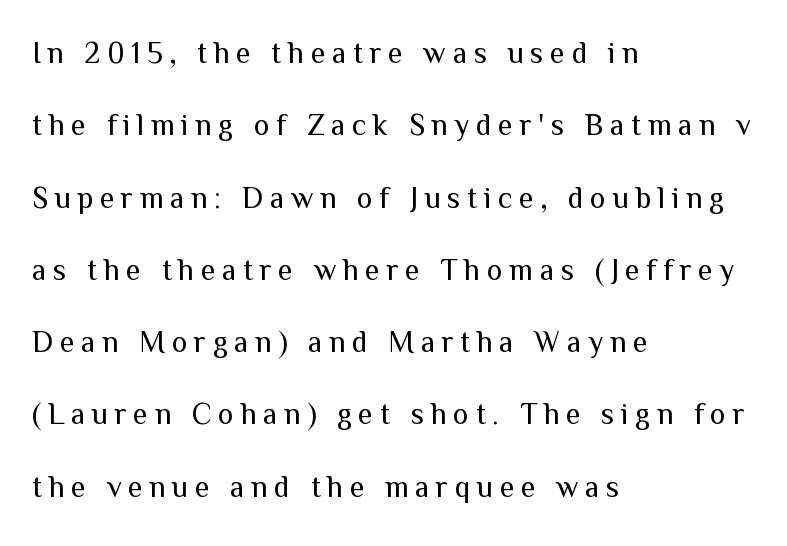
The characters are drawn with everyday or finer stroke widths. No feet cap the strokes, marking this as sans-serif type. Successive baselines arrive slowly, with a big drop between each. The tracking reads as deliberately expanded to a designer's eye.
